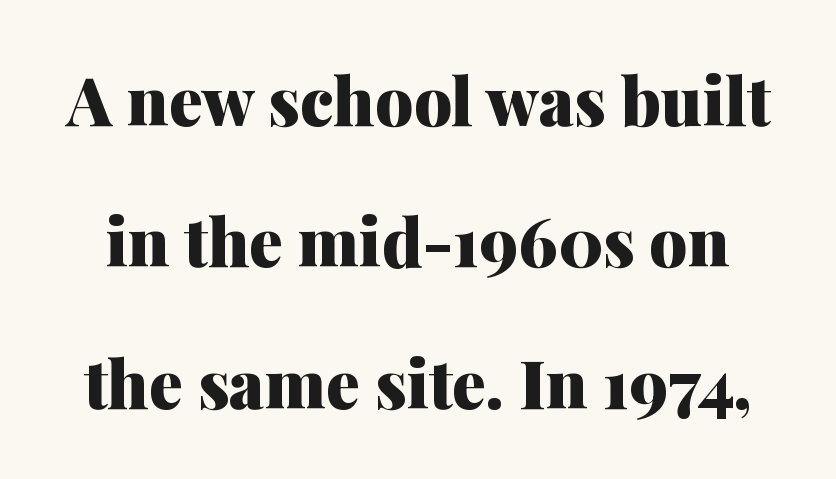
Q: Is the text bold? A: Yes.
Q: Is the text italic (slanted)? A: No, it is upright.
Q: Is the typeface a serif or a sans-serif typeface? A: Serif.
Q: Is the text underlined? A: No.
Q: Is the spacing between letters normal or unusually wide? A: Normal.
Q: Is the spacing between lines tight, normal or loose? A: Loose.
Q: Width (condensed, normal, or wide)? A: Normal.
Q: Stroke contrast? A: Medium.
Q: x-height? A: Medium.
Q: Monospaced? A: No.
